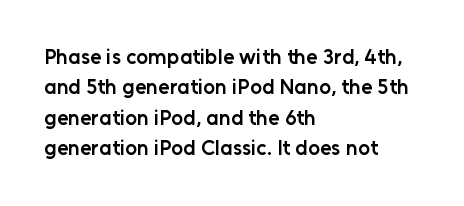
The image shows 21 px text type, upright; set left-aligned, normal line spacing (1.45x), normal letter spacing, not underlined.
